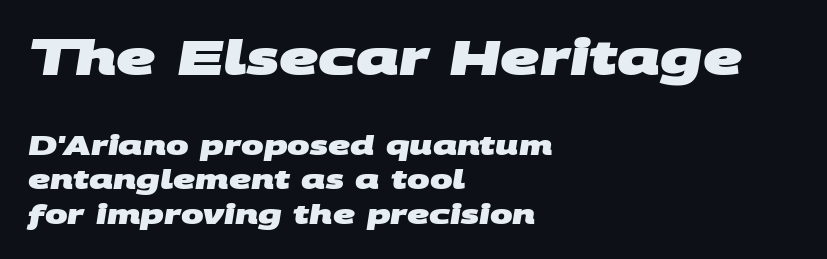
Q: Is the text bold? A: Yes.
Q: Is the typeface a serif or a sans-serif typeface? A: Sans-serif.
Q: Is the text underlined? A: No.
Q: How is the paragraph aligned? A: Left-aligned.
Q: Is the spacing between letters normal or unusually wide? A: Normal.
Q: Is the spacing between lines tight, normal or loose? A: Normal.
Q: Which block of text is set in a larger size, the first (top) or the second (bottom)? A: The first (top) one.
Q: Width (condensed, normal, or wide)? A: Wide.
Q: Stroke contrast? A: Medium.
Q: x-height? A: Large.
Q: Monospaced? A: No.
